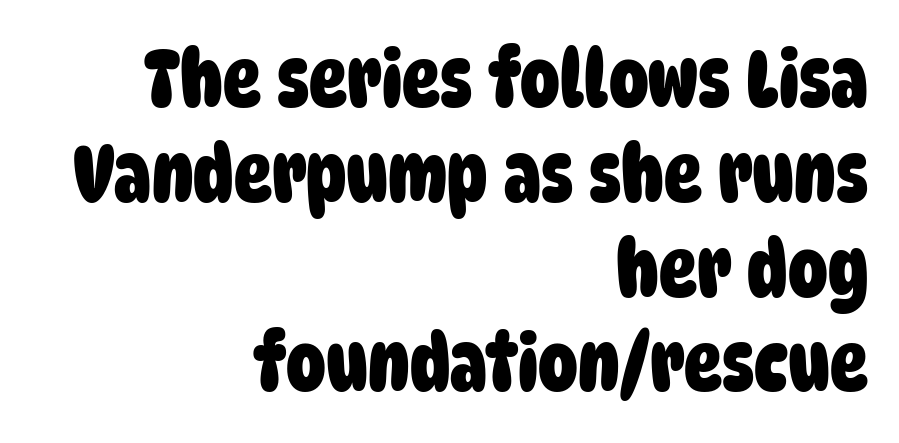
{"serif": "no", "bold": "yes", "weight": "heavy", "width": "condensed", "stroke_contrast": "low", "x_height": "large", "monospaced": "no", "underline": "no", "align": "right", "line_spacing_ratio": 1.2, "letter_spacing": "normal", "letter_spacing_em": 0.0, "glyph_px": 79}
